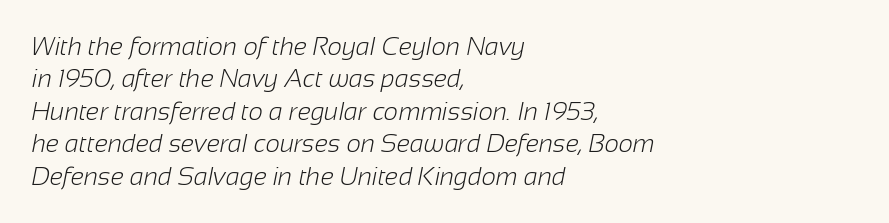
{"bold": "no", "underline": "no", "align": "left", "line_spacing": "normal", "line_spacing_ratio": 1.3, "letter_spacing": "normal", "letter_spacing_em": 0.0, "glyph_px": 25}
